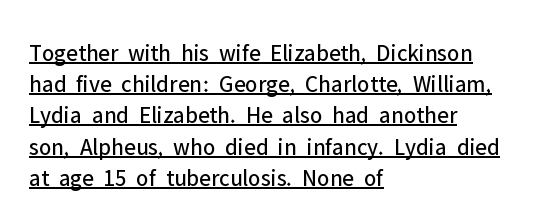
{"italic": "no", "bold": "no", "underline": "yes", "align": "left", "line_spacing": "normal", "line_spacing_ratio": 1.3, "letter_spacing": "normal", "letter_spacing_em": 0.0, "glyph_px": 24}
